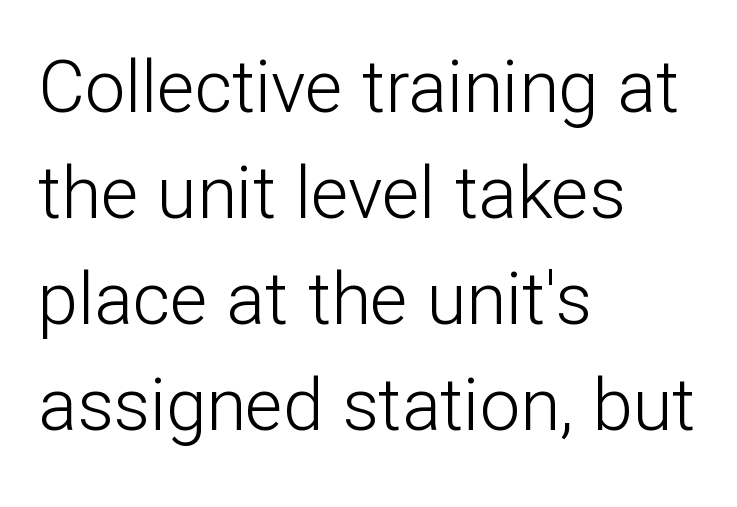
{"serif": "no", "italic": "no", "bold": "no", "weight": "light", "width": "normal", "stroke_contrast": "low", "x_height": "medium", "monospaced": "no", "underline": "no", "align": "left", "line_spacing": "normal", "line_spacing_ratio": 1.47, "letter_spacing": "normal", "letter_spacing_em": 0.0, "glyph_px": 72}
